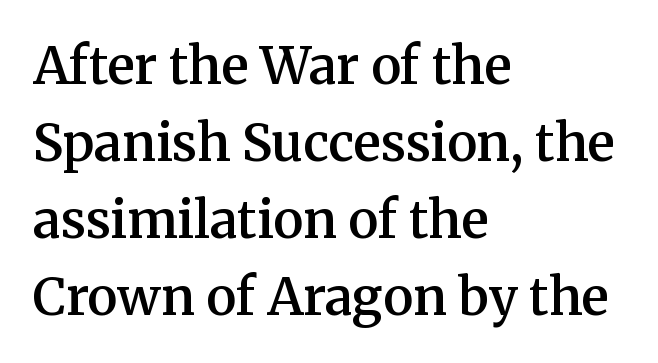
Q: Is the text bold? A: Semi-bold.
Q: Is the text italic (slanted)? A: No, it is upright.
Q: Is the typeface a serif or a sans-serif typeface? A: Serif.
Q: Is the text underlined? A: No.
Q: How is the paragraph aligned? A: Left-aligned.
Q: Is the spacing between letters normal or unusually wide? A: Normal.
Q: Is the spacing between lines tight, normal or loose? A: Normal.
Q: Width (condensed, normal, or wide)? A: Normal.
Q: Stroke contrast? A: Medium.
Q: x-height? A: Medium.
Q: Monospaced? A: No.
